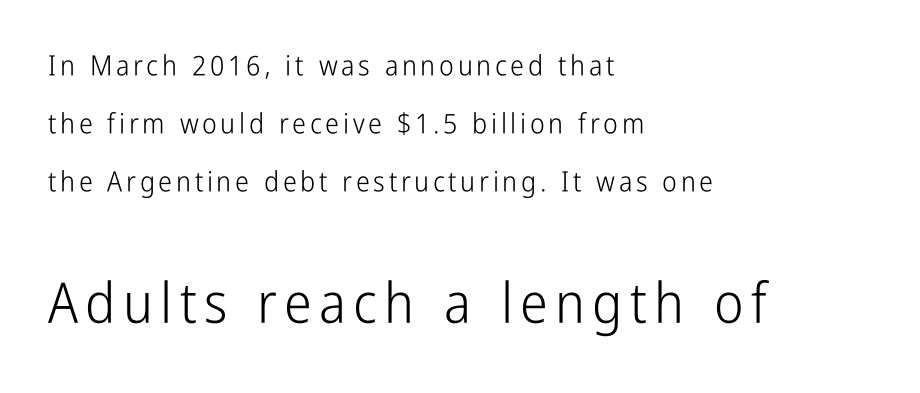
{"serif": "no", "italic": "no", "bold": "no", "weight": "light", "width": "condensed", "stroke_contrast": "low", "x_height": "medium", "monospaced": "no", "underline": "no", "align": "left", "line_spacing": "loose", "line_spacing_ratio": 2.08, "larger_block": "second", "size_ratio": 2.0, "glyph_px": 56}
